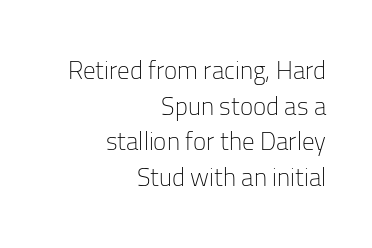
The image shows 25 px text type, upright; set right-aligned, normal line spacing (1.43x), normal letter spacing, not underlined.
